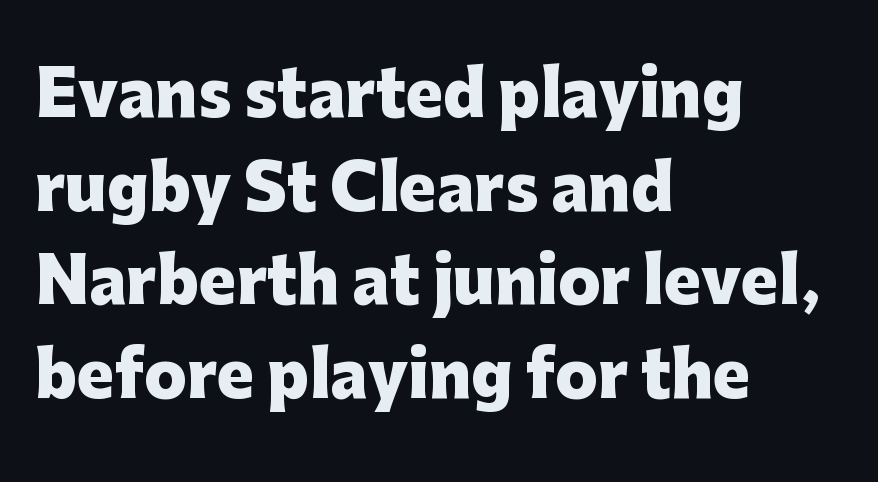
{"serif": "no", "italic": "no", "bold": "yes", "weight": "heavy", "width": "normal", "stroke_contrast": "low", "x_height": "medium", "monospaced": "no", "underline": "no", "align": "left", "line_spacing": "normal", "line_spacing_ratio": 1.51, "letter_spacing": "normal", "letter_spacing_em": 0.0, "glyph_px": 62}
